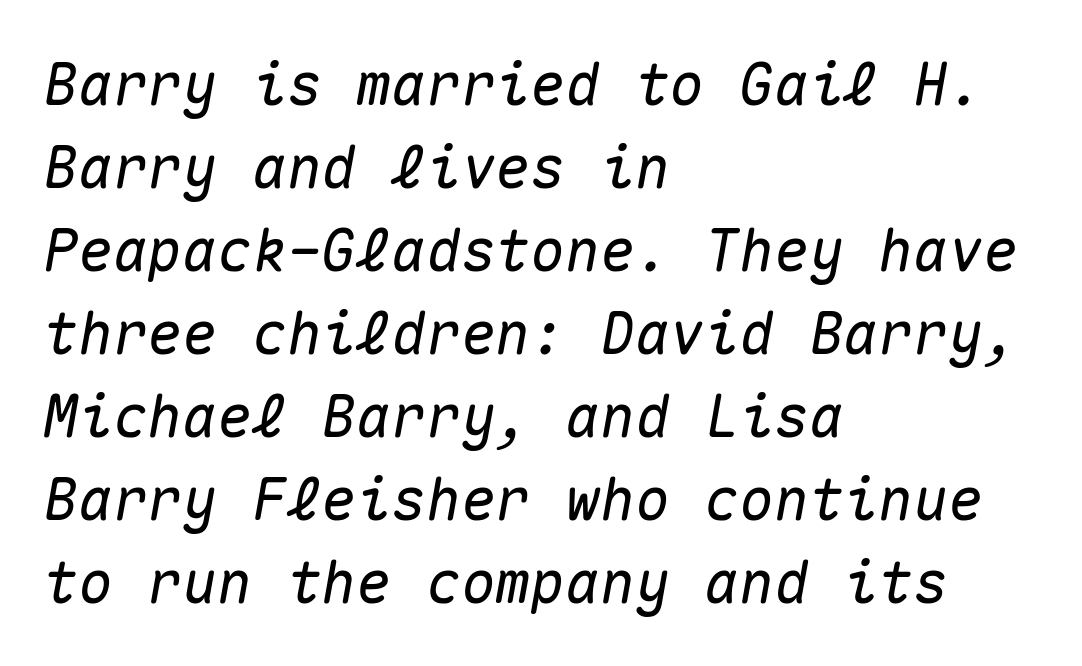
Compared with ordinary roman type, these characters are visibly tilted. The space between consecutive lines is moderate. The rendering keeps characters at their native spacing. Here the designer chose a console-style face with uniform glyph widths. The string is rendered with underlining switched off.
